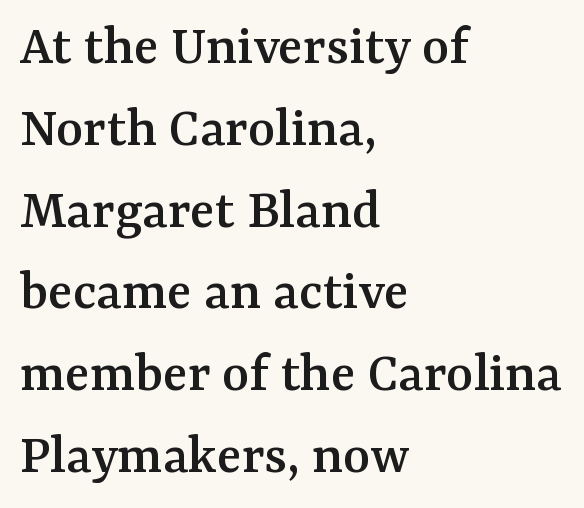
Q: Is the text italic (slanted)? A: No, it is upright.
Q: Is the typeface a serif or a sans-serif typeface? A: Serif.
Q: Is the text underlined? A: No.
Q: How is the paragraph aligned? A: Left-aligned.
Q: Is the spacing between letters normal or unusually wide? A: Normal.
Q: Is the spacing between lines tight, normal or loose? A: Normal.
Q: Width (condensed, normal, or wide)? A: Normal.
Q: Stroke contrast? A: Medium.
Q: x-height? A: Medium.
Q: Monospaced? A: No.
